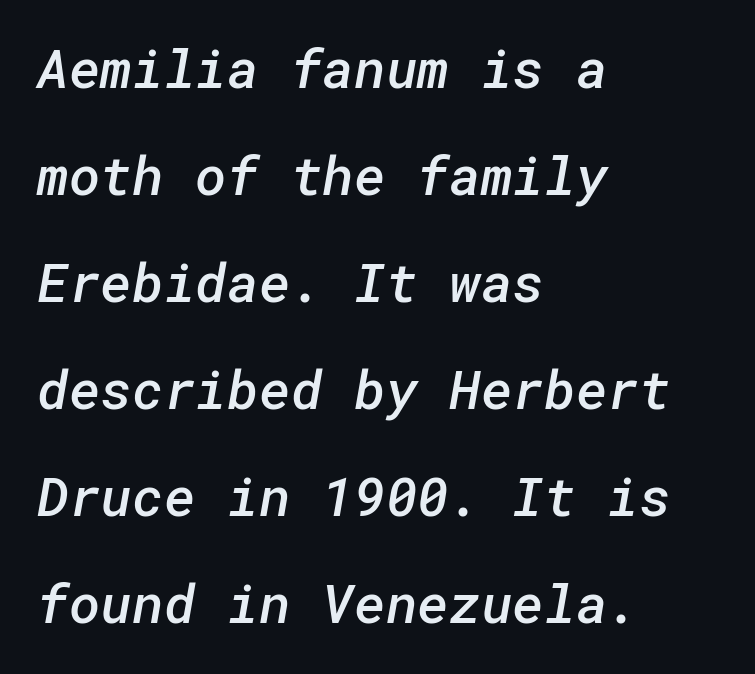
This rendering leaves character spacing at its baseline value. Successive baselines arrive slowly, with a big drop between each. The lines are quadded left. Strokes here are thickened, but only to semibold level. No word sits above an underline.
